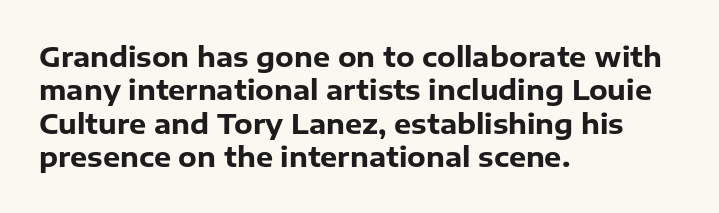
Q: Is the text bold? A: Yes.
Q: Is the text italic (slanted)? A: No, it is upright.
Q: Is the text underlined? A: No.
Q: How is the paragraph aligned? A: Left-aligned.
Q: Is the spacing between letters normal or unusually wide? A: Normal.
